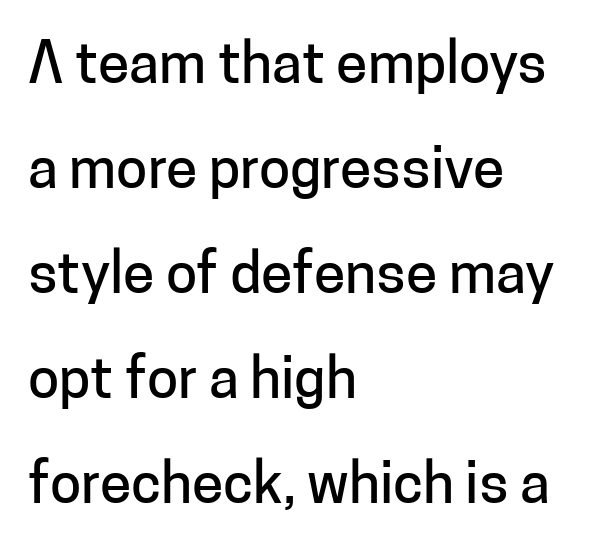
Honestly, the letter spacing is just normal — you wouldn't notice it. Posture: vertical. The passage shown is not underscored anywhere. Varying glyph widths throughout — classic text-font behaviour. The glyphs in this specimen are sans serif. Where is the straight margin? On the left.
